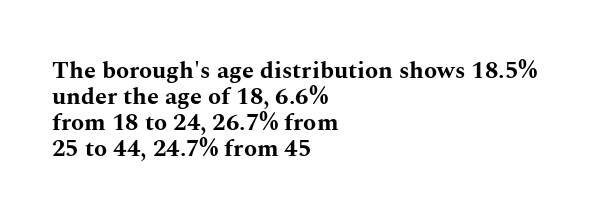
Q: Is the text bold? A: Yes.
Q: Is the text italic (slanted)? A: No, it is upright.
Q: Is the text underlined? A: No.
Q: How is the paragraph aligned? A: Left-aligned.
Q: Is the spacing between letters normal or unusually wide? A: Normal.
Q: Is the spacing between lines tight, normal or loose? A: Tight.
